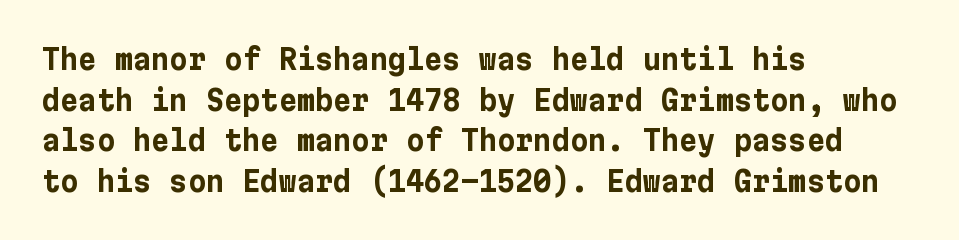
This is roman type, the default non-slanted kind. Notice how descenders clear the ascenders below comfortably — that's standard leading. Spacing between characters is what you'd get straight out of the box. In terms of weight, the rendering is a true, heavy bold.
